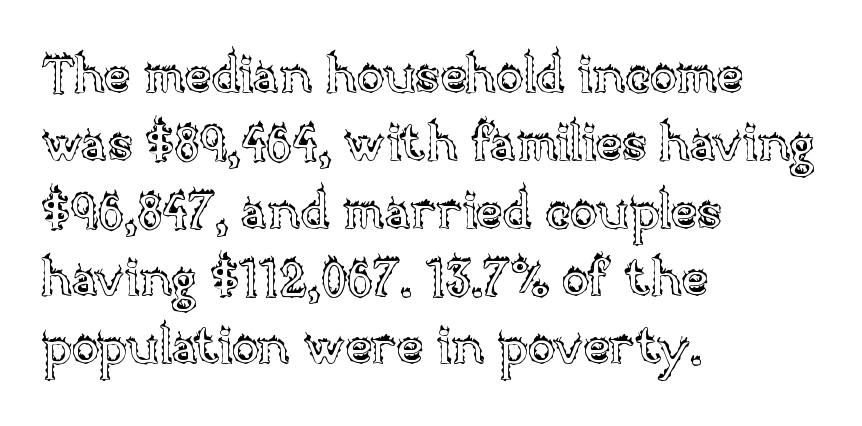
{"italic": "no", "width": "normal", "x_height": "large", "monospaced": "no", "underline": "no", "align": "left", "line_spacing": "normal", "line_spacing_ratio": 1.33, "letter_spacing": "normal", "letter_spacing_em": 0.0, "glyph_px": 51}
